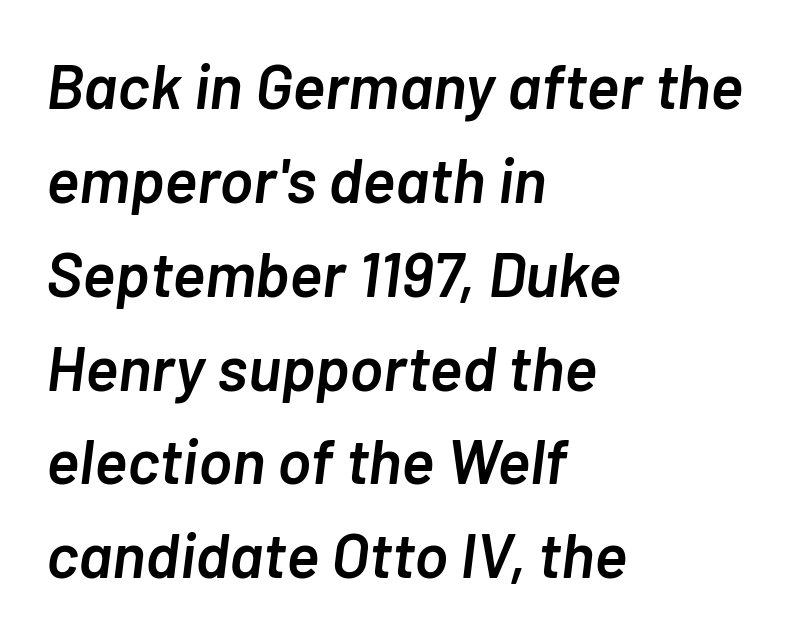
Each word holds together tightly as a unit, with standard inter-letter gaps. Bold? Not quite — semibold, heavier than regular but stopping short. If you drew a line through each stem, it would be angled. The lines are quadded left. The glyphs are unaccompanied by any horizontal stroke below them.
